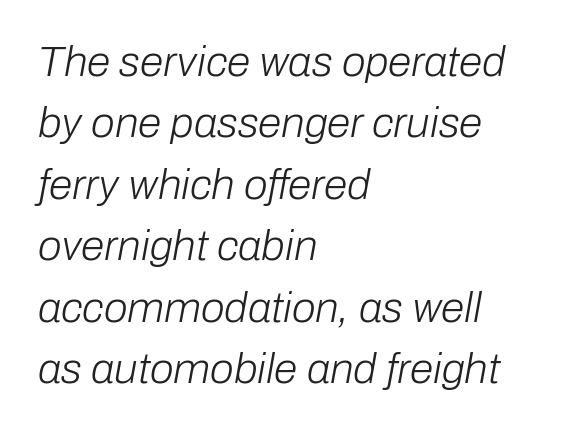
Is the stroke heavy? The answer is a plain regular-or-lighter. The face used here is rendered with its standard letterfit. The passage shown is typed in a proportional face where columns would drift. Visually the block forms a straight wall on the left and a jagged coastline on the right.
